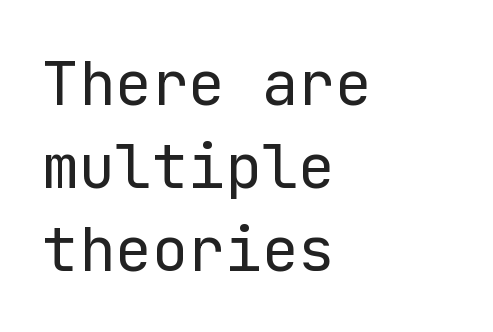
{"serif": "no", "italic": "no", "bold": "no", "weight": "regular", "width": "normal", "stroke_contrast": "low", "x_height": "medium", "underline": "no", "align": "left", "line_spacing": "normal", "line_spacing_ratio": 1.36, "letter_spacing": "normal", "letter_spacing_em": 0.0, "glyph_px": 61}
